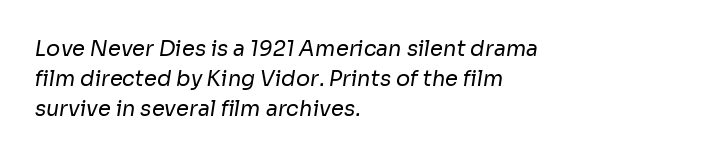
Has an underline been added? It has not. The face looks like a standard text weight, possibly lighter. The designer left line spacing at the default. Letter spacing: default.
